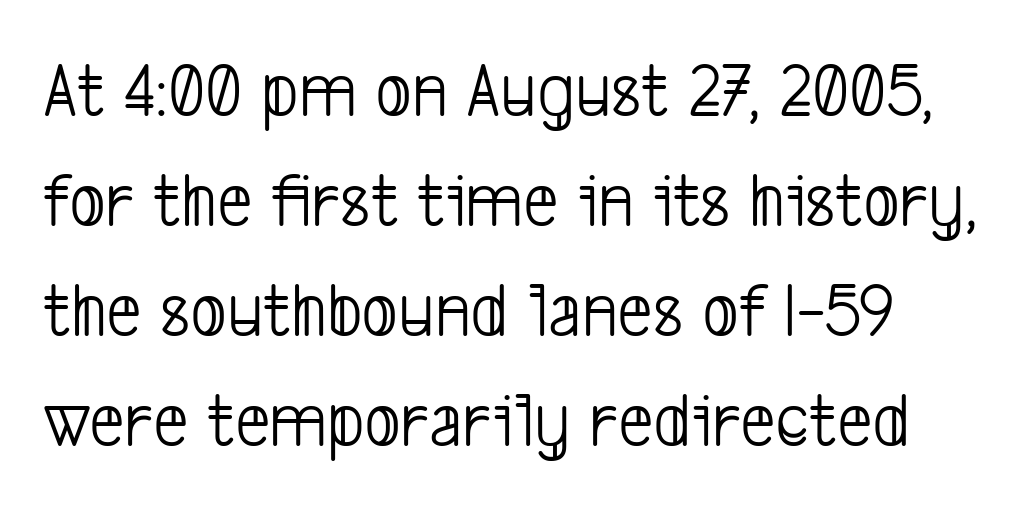
The passage shown is typed in a proportional face where columns would drift. The passage shown is not bold in any degree. Inter-character spacing is left at the font's built-in metrics. Font category for this specimen: sans-serif.
